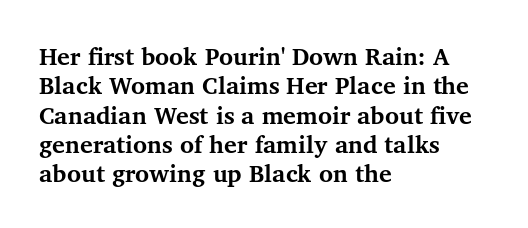
{"italic": "no", "bold": "yes", "underline": "no", "align": "left", "line_spacing_ratio": 1.22, "letter_spacing": "normal", "letter_spacing_em": 0.0, "glyph_px": 24}
